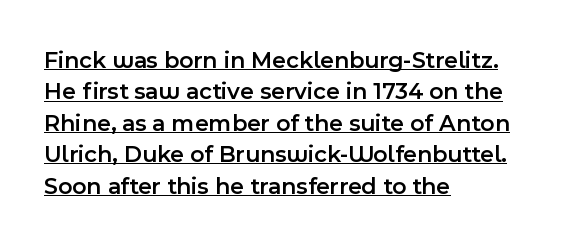
{"italic": "no", "bold": "semi", "underline": "yes", "align": "left", "line_spacing": "normal", "line_spacing_ratio": 1.31, "letter_spacing": "normal", "letter_spacing_em": 0.0, "glyph_px": 24}
